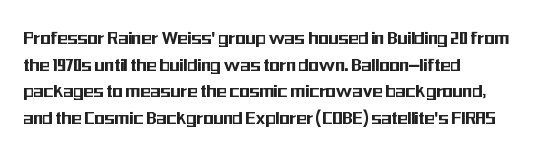
Q: Is the text italic (slanted)? A: No, it is upright.
Q: Is the text underlined? A: No.
Q: How is the paragraph aligned? A: Left-aligned.
Q: Is the spacing between letters normal or unusually wide? A: Normal.
Q: Is the spacing between lines tight, normal or loose? A: Normal.
